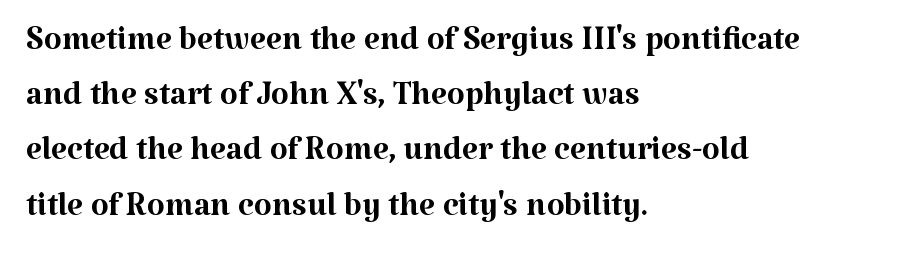
Caption: standard tracking, unaltered. These lines are rendered in a variable-pitch font. Left-aligned paragraph, ragged on the right. Examine the stroke ends and you'll spot serifs.
